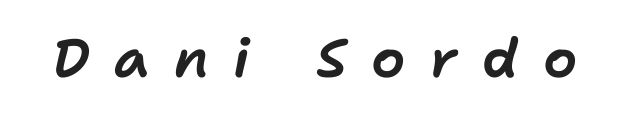
Q: Is the text italic (slanted)? A: Yes, it leans right by about 11 degrees.
Q: Is the text underlined? A: No.
Q: Is the spacing between letters normal or unusually wide? A: Unusually wide.
Q: Width (condensed, normal, or wide)? A: Normal.
Q: Stroke contrast? A: Low.
Q: x-height? A: Medium.
Q: Monospaced? A: No.
